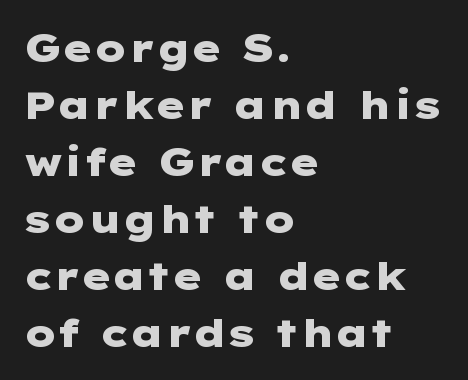
The image shows 39 px heavy, wide sans-serif type, upright; set left-aligned, normal line spacing (1.46x), normal letter spacing, not underlined; low stroke contrast and a medium x-height.
